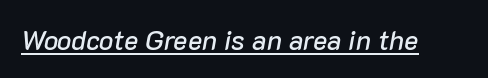
{"italic": "yes", "lean": "right", "slant_degrees": 10, "underline": "yes", "letter_spacing": "normal", "letter_spacing_em": 0.0, "glyph_px": 27}
